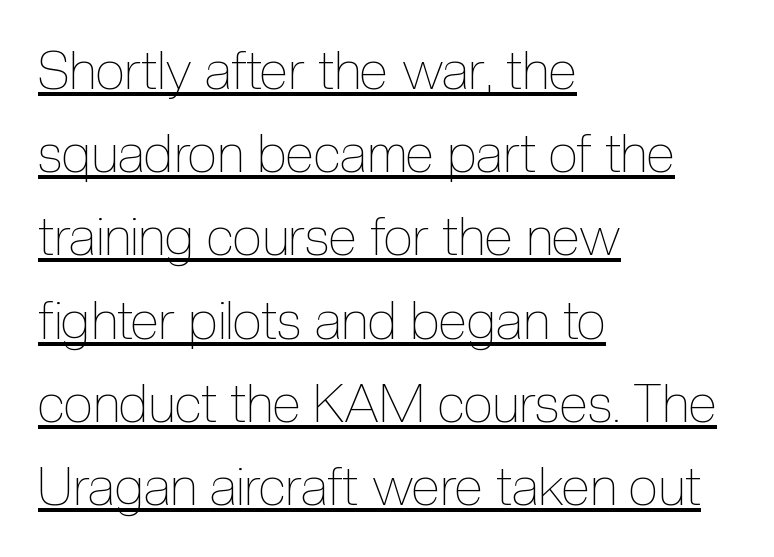
Q: Is the text bold? A: No.
Q: Is the text italic (slanted)? A: No, it is upright.
Q: Is the text underlined? A: Yes.
Q: How is the paragraph aligned? A: Left-aligned.
Q: Is the spacing between letters normal or unusually wide? A: Normal.
Q: Is the spacing between lines tight, normal or loose? A: Normal.
Q: Width (condensed, normal, or wide)? A: Condensed.
Q: x-height? A: Medium.
Q: Monospaced? A: No.
